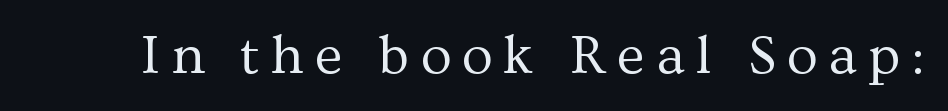
{"serif": "yes", "italic": "no", "bold": "no", "weight": "regular", "width": "normal", "stroke_contrast": "medium", "x_height": "medium", "monospaced": "no", "underline": "no", "glyph_px": 57}
